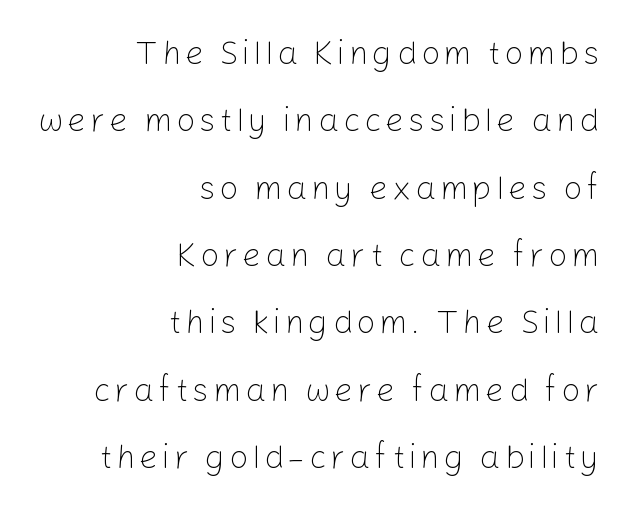
Is the type heavy? It reads as light-to-regular instead. The paragraph shown leans on its right margin. Just letters on the line, the space beneath them empty. Note the varied advance widths — an 'i' is clearly narrower than an 'm'.
